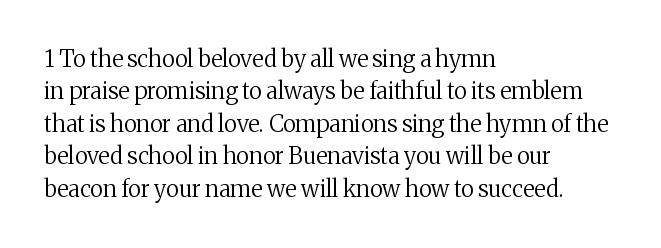
{"italic": "no", "bold": "no", "underline": "no", "align": "left", "line_spacing": "normal", "line_spacing_ratio": 1.41, "letter_spacing": "normal", "letter_spacing_em": 0.0, "glyph_px": 23}
